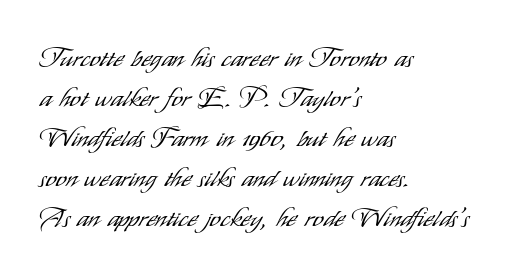
Q: Is the text bold? A: No.
Q: Is the text italic (slanted)? A: Yes.
Q: Is the text underlined? A: No.
Q: How is the paragraph aligned? A: Left-aligned.
Q: Is the spacing between letters normal or unusually wide? A: Normal.
Q: Is the spacing between lines tight, normal or loose? A: Normal.
